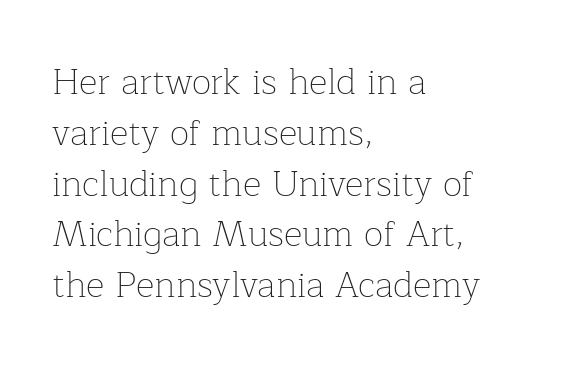
Q: Is the text bold? A: No.
Q: Is the text italic (slanted)? A: No, it is upright.
Q: Is the typeface a serif or a sans-serif typeface? A: Serif.
Q: Is the text underlined? A: No.
Q: How is the paragraph aligned? A: Left-aligned.
Q: Is the spacing between letters normal or unusually wide? A: Normal.
Q: Is the spacing between lines tight, normal or loose? A: Normal.
Q: Width (condensed, normal, or wide)? A: Normal.
Q: Stroke contrast? A: Low.
Q: x-height? A: Medium.
Q: Monospaced? A: No.
